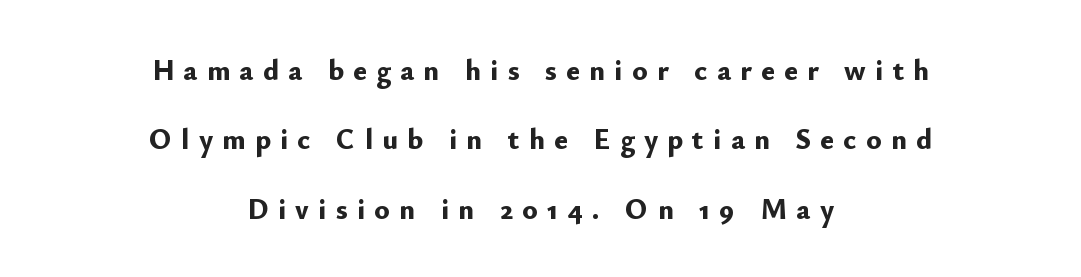
{"serif": "no", "italic": "no", "bold": "yes", "weight": "bold", "width": "normal", "stroke_contrast": "low", "x_height": "small", "monospaced": "no", "underline": "no", "align": "center", "line_spacing": "loose", "line_spacing_ratio": 2.39, "letter_spacing": "wide", "letter_spacing_em": 0.32, "glyph_px": 29}
